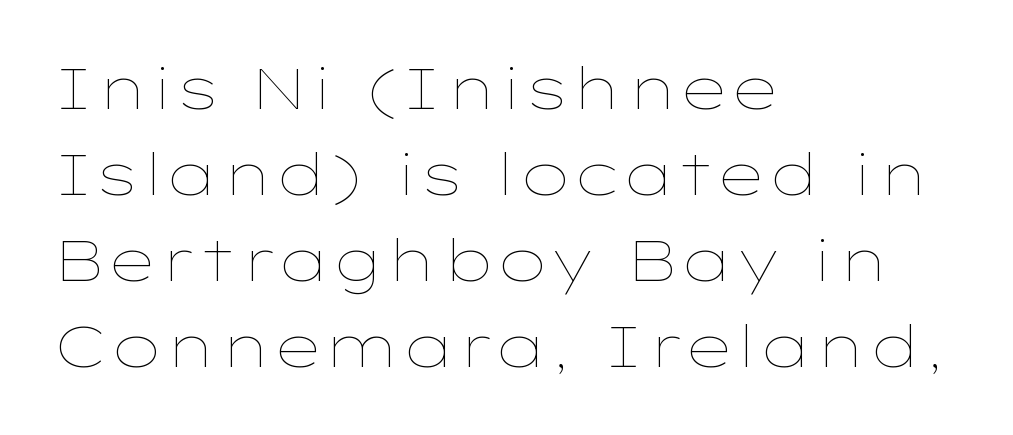
{"italic": "no", "bold": "no", "weight": "thin", "width": "wide", "stroke_contrast": "low", "x_height": "medium", "monospaced": "no", "underline": "no", "align": "left", "line_spacing": "normal", "line_spacing_ratio": 1.51, "letter_spacing": "normal", "letter_spacing_em": 0.0, "glyph_px": 57}
